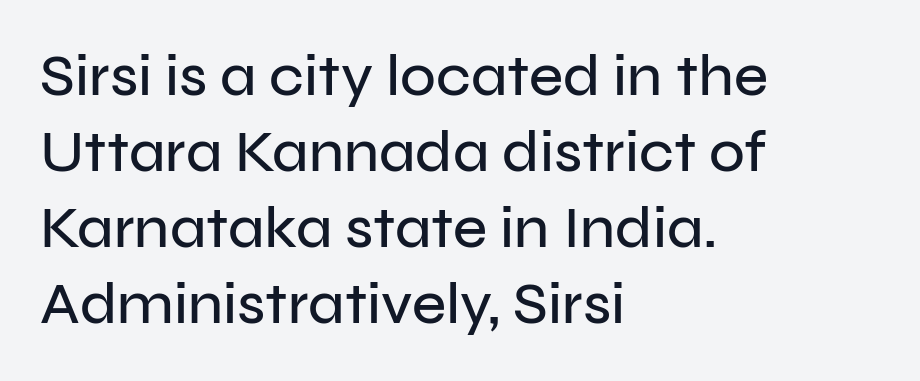
{"serif": "no", "italic": "no", "width": "normal", "stroke_contrast": "low", "x_height": "medium", "monospaced": "no", "underline": "no", "align": "left", "line_spacing": "normal", "line_spacing_ratio": 1.29, "letter_spacing": "normal", "letter_spacing_em": 0.0, "glyph_px": 59}
